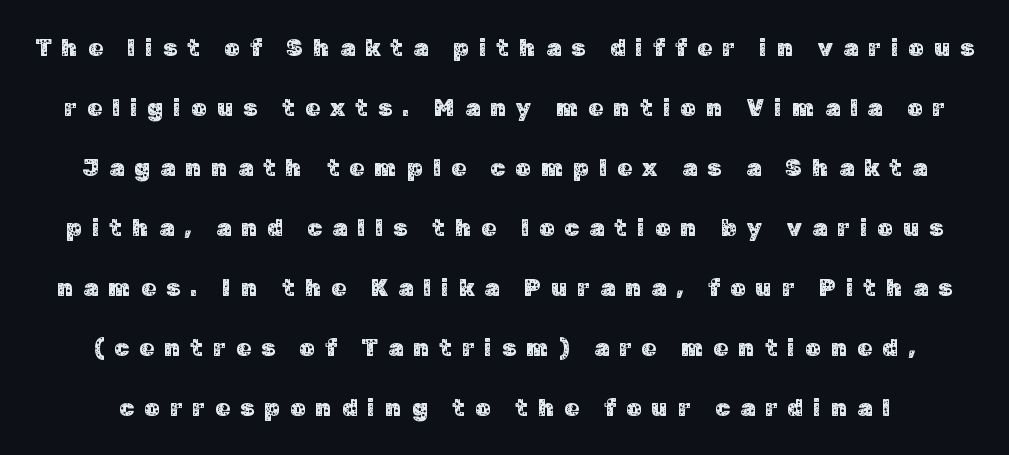
Q: Is the text italic (slanted)? A: No, it is upright.
Q: Is the text underlined? A: No.
Q: Is the spacing between letters normal or unusually wide? A: Unusually wide.
Q: Is the spacing between lines tight, normal or loose? A: Loose.
